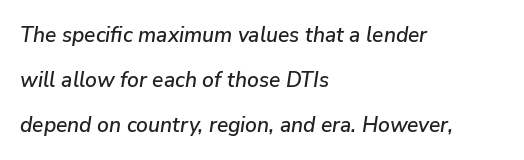
The image shows 21 px text type, italic (leaning right); set left-aligned, loose line spacing (2.14x), normal letter spacing, not underlined.
